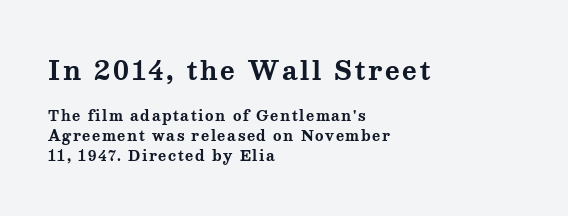
Horizontally, the lines are justified to the leading edge only. The rendering uses a moderate line-height, typical for paragraphs. If you squint, the top block still reads clearly — it's the larger of the two. Every character sits straight up, as roman type does.
